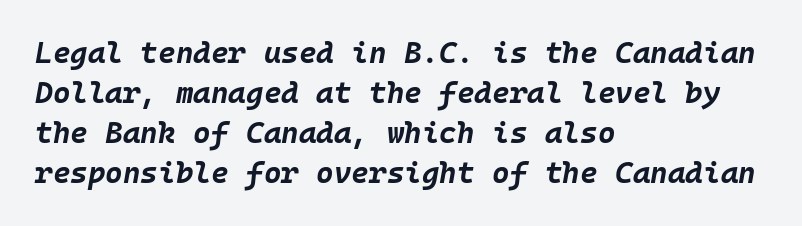
The image shows 30 px bold type, italic (leaning right), monospaced; set left-aligned, normal line spacing (1.33x), normal letter spacing, not underlined; low stroke contrast and a large x-height.
